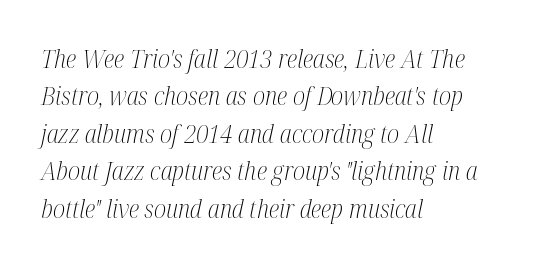
Q: Is the text bold? A: No.
Q: Is the text italic (slanted)? A: Yes, it leans right by about 12 degrees.
Q: Is the text underlined? A: No.
Q: How is the paragraph aligned? A: Left-aligned.
Q: Is the spacing between letters normal or unusually wide? A: Normal.
Q: Is the spacing between lines tight, normal or loose? A: Normal.
